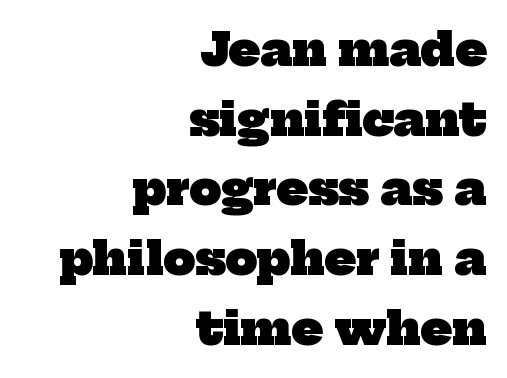
Q: Is the text bold? A: Yes.
Q: Is the typeface a serif or a sans-serif typeface? A: Serif.
Q: Is the text underlined? A: No.
Q: How is the paragraph aligned? A: Right-aligned.
Q: Is the spacing between letters normal or unusually wide? A: Normal.
Q: Is the spacing between lines tight, normal or loose? A: Normal.
Q: Width (condensed, normal, or wide)? A: Normal.
Q: Stroke contrast? A: Low.
Q: x-height? A: Medium.
Q: Monospaced? A: No.
